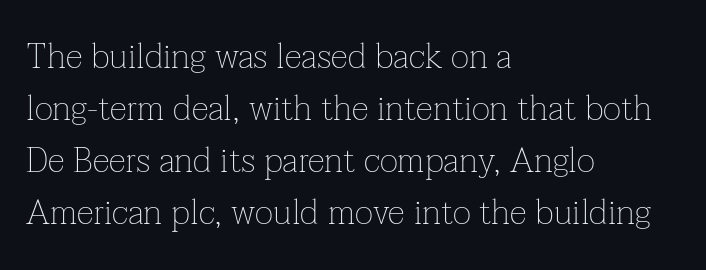
Q: Is the text bold? A: No.
Q: Is the text italic (slanted)? A: No, it is upright.
Q: Is the typeface a serif or a sans-serif typeface? A: Serif.
Q: Is the text underlined? A: No.
Q: How is the paragraph aligned? A: Left-aligned.
Q: Is the spacing between letters normal or unusually wide? A: Normal.
Q: Is the spacing between lines tight, normal or loose? A: Normal.
Q: Width (condensed, normal, or wide)? A: Normal.
Q: Stroke contrast? A: Low.
Q: x-height? A: Medium.
Q: Monospaced? A: No.
